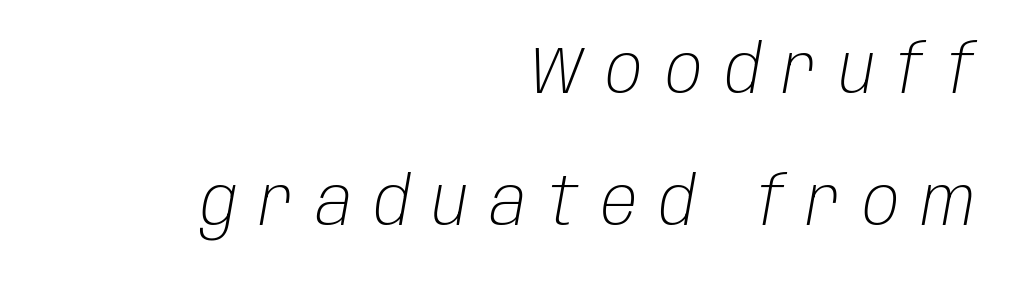
Q: Is the text bold? A: No.
Q: Is the text italic (slanted)? A: Yes, it leans right by about 10 degrees.
Q: Is the text underlined? A: No.
Q: How is the paragraph aligned? A: Right-aligned.
Q: Is the spacing between letters normal or unusually wide? A: Unusually wide.
Q: Is the spacing between lines tight, normal or loose? A: Loose.
Q: Width (condensed, normal, or wide)? A: Condensed.
Q: Stroke contrast? A: Low.
Q: x-height? A: Large.
Q: Monospaced? A: No.
